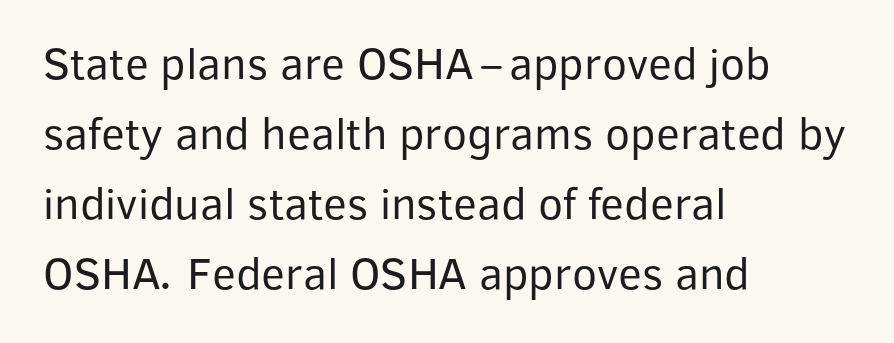
The space directly below the letters is spotless. These lines sit exactly where default settings would place them. Casual observation: everything's shoved over to the left. The tracking reads as untouched default to a designer's eye. Varying glyph widths throughout — classic text-font behaviour.
